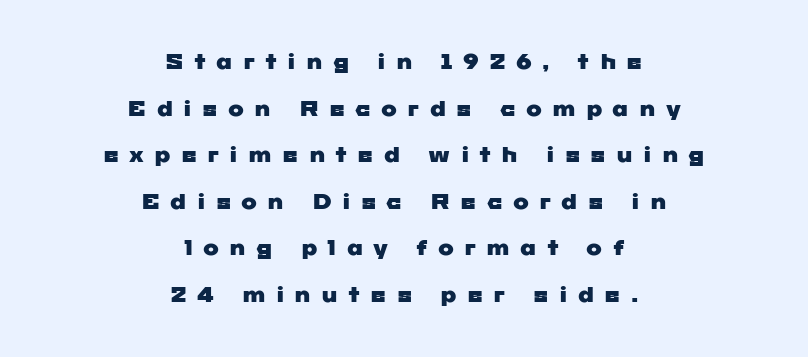
Q: Is the text underlined? A: No.
Q: How is the paragraph aligned? A: Centered.
Q: Is the spacing between letters normal or unusually wide? A: Unusually wide.
Q: Is the spacing between lines tight, normal or loose? A: Loose.
